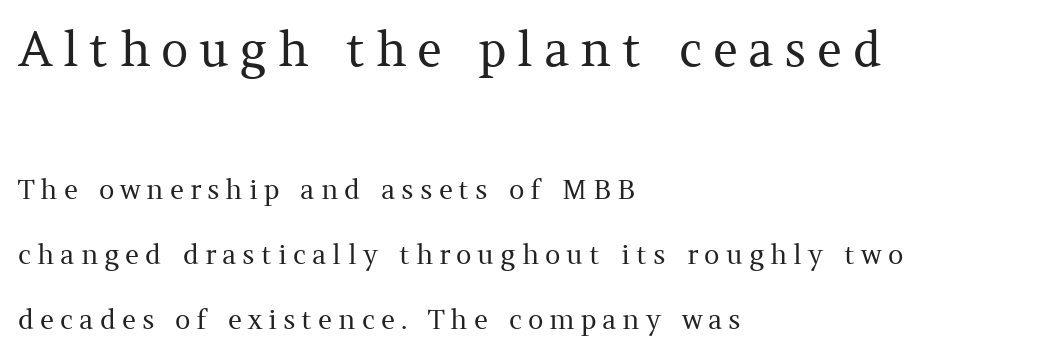
If you squint, the top block still reads clearly — it's the larger of the two. Is there much room between lines? Yes — plenty of vertical air separates them. Horizontal alignment here is leftward, the default for most running prose. The line texture is sparse and dotted thanks to wide tracking. Look at the bottom of the vertical strokes: they flare into serifs here.
